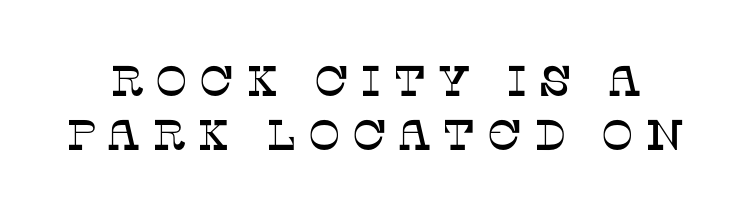
This sample has the flowing, uneven cadence of proportional lettering. The letters are spread apart with noticeably loose tracking. What kind of face is this? One with serifs. Interline gaps are of average width in this sample.
